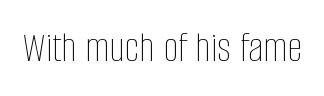
Q: Is the text bold? A: No.
Q: Is the text italic (slanted)? A: No, it is upright.
Q: Is the text underlined? A: No.
Q: Is the spacing between letters normal or unusually wide? A: Normal.
Q: Width (condensed, normal, or wide)? A: Condensed.
Q: Stroke contrast? A: Low.
Q: x-height? A: Large.
Q: Monospaced? A: No.
